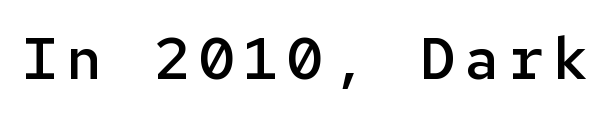
{"serif": "no", "italic": "no", "bold": "semi", "weight": "semibold", "width": "normal", "stroke_contrast": "low", "x_height": "medium", "monospaced": "yes", "underline": "no", "glyph_px": 59}
